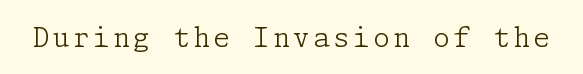
Q: Is the text bold? A: No.
Q: Is the text italic (slanted)? A: No, it is upright.
Q: Is the text underlined? A: No.
